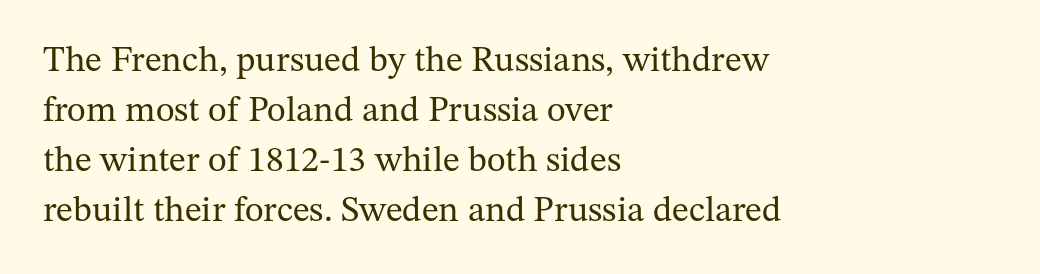
{"serif": "yes", "italic": "no", "bold": "no", "weight": "regular", "width": "normal", "stroke_contrast": "medium", "x_height": "medium", "monospaced": "no", "underline": "no", "align": "left", "line_spacing": "normal", "line_spacing_ratio": 1.39, "letter_spacing": "normal", "letter_spacing_em": 0.0, "glyph_px": 36}
